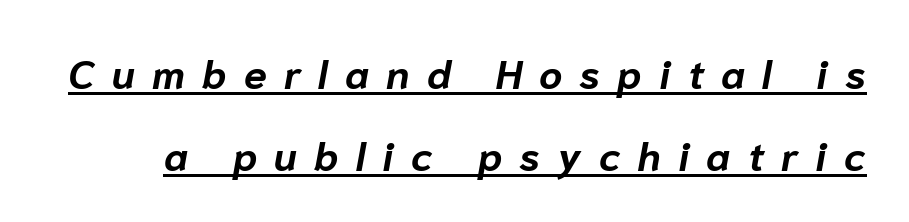
{"italic": "yes", "lean": "right", "slant_degrees": 10, "bold": "yes", "weight": "bold", "width": "normal", "stroke_contrast": "low", "x_height": "medium", "monospaced": "no", "underline": "yes", "line_spacing": "loose", "line_spacing_ratio": 1.99, "letter_spacing": "wide", "letter_spacing_em": 0.42, "glyph_px": 41}
